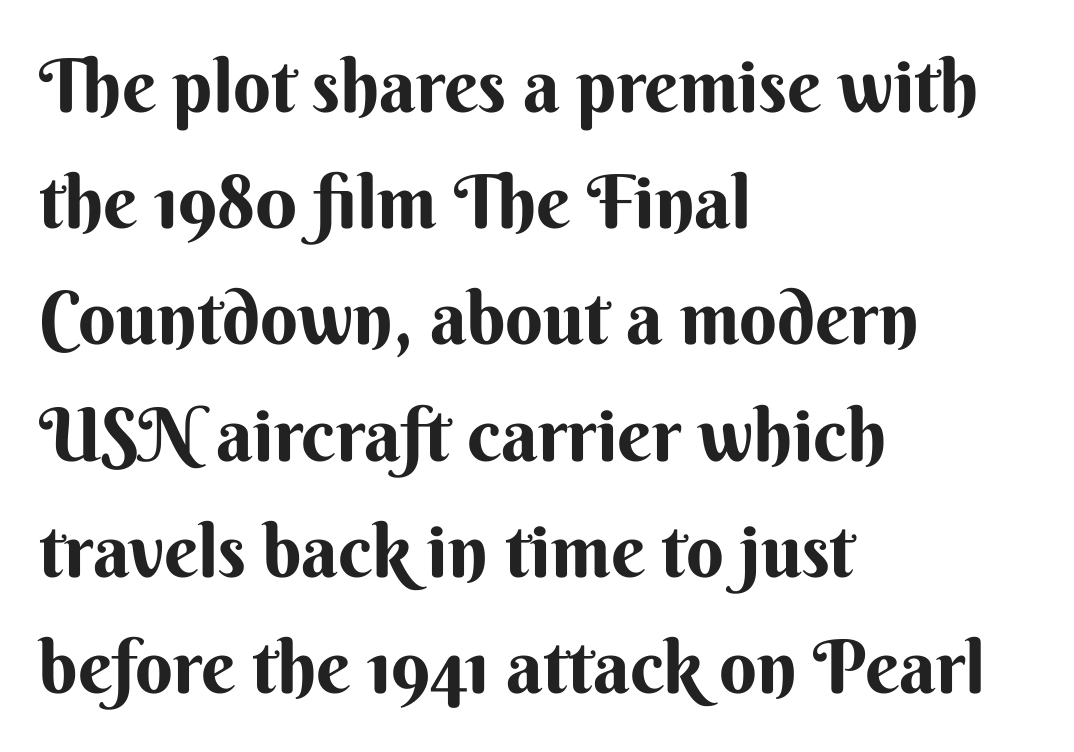
What weight is shown? A full bold with thick strokes. The axis of the letterforms is exactly vertical. Lines of text with bare space underneath. Type style note: lacks serifs. Is this a fixed-width face? No — the glyphs have proportional, varying widths.
